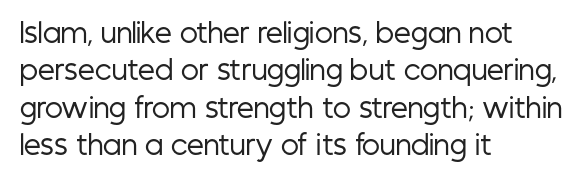
{"italic": "no", "bold": "no", "underline": "no", "align": "left", "line_spacing": "normal", "line_spacing_ratio": 1.38, "letter_spacing": "normal", "letter_spacing_em": 0.0, "glyph_px": 27}
